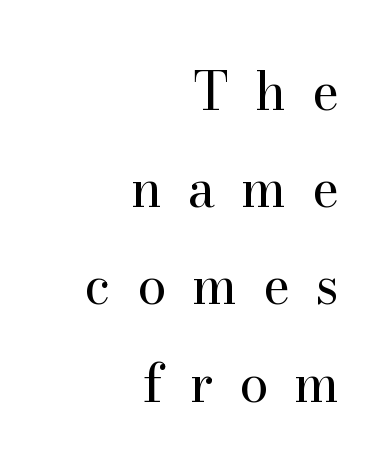
{"serif": "yes", "italic": "no", "bold": "no", "weight": "regular", "width": "normal", "stroke_contrast": "high", "x_height": "small", "monospaced": "no", "underline": "no", "align": "right", "line_spacing_ratio": 1.87, "letter_spacing": "wide", "letter_spacing_em": 0.5, "glyph_px": 52}
